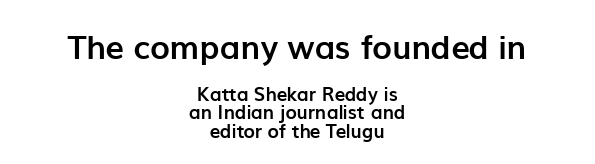
The image shows 33 px semibold sans-serif type, upright; set centered, tight line spacing (0.96x), normal letter spacing, not underlined; the first (top) block is 1.74x larger; low stroke contrast and a medium x-height.
